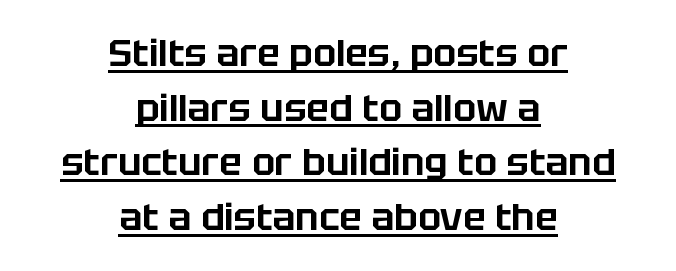
{"serif": "no", "italic": "no", "width": "normal", "stroke_contrast": "low", "x_height": "large", "monospaced": "no", "underline": "yes", "align": "center", "line_spacing": "normal", "line_spacing_ratio": 1.44, "letter_spacing": "normal", "letter_spacing_em": 0.0, "glyph_px": 38}
